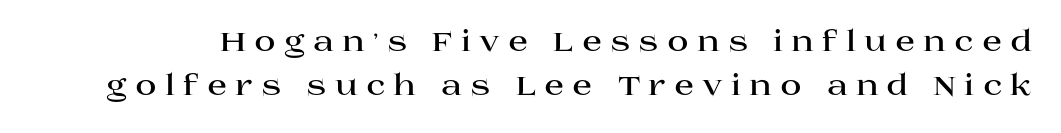
The image shows 29 px bold, wide serif type, upright; set normal line spacing (1.52x), unusually wide letter spacing (+0.28 em), not underlined; high stroke contrast and a large x-height.
